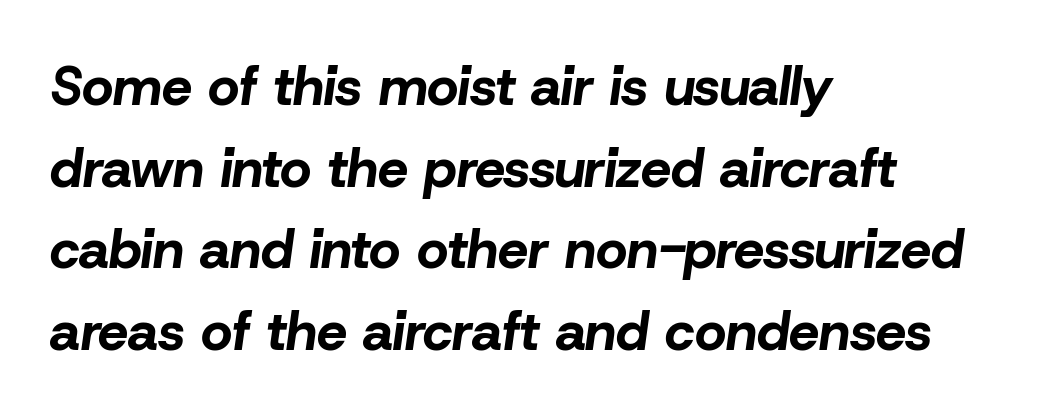
The image shows 54 px bold type, italic (leaning right); set left-aligned, normal line spacing (1.51x), normal letter spacing, not underlined; low stroke contrast and a medium x-height.
